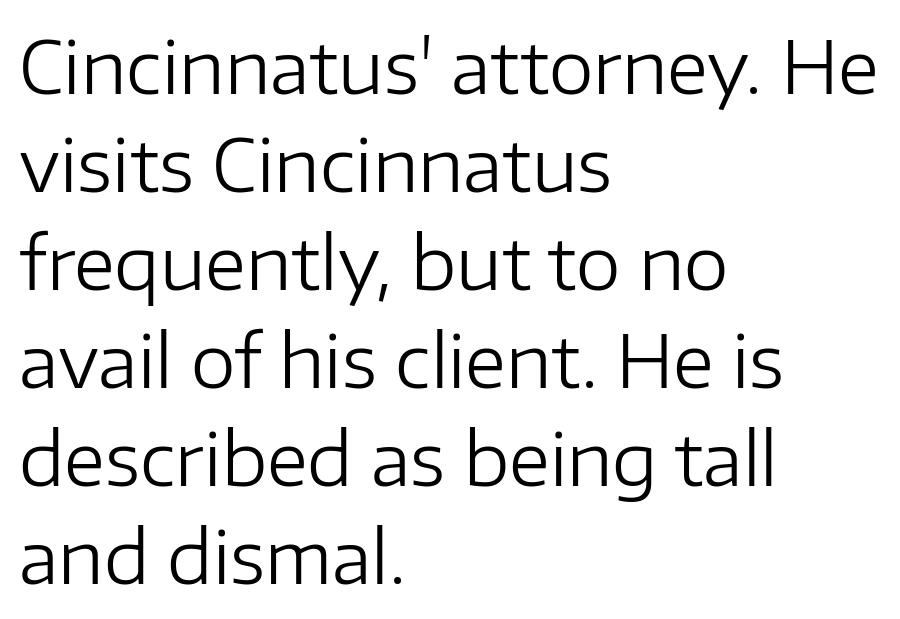
The image shows 72 px regular-weight sans-serif type, upright; set left-aligned, normal line spacing (1.36x), normal letter spacing, not underlined; low stroke contrast and a medium x-height.
